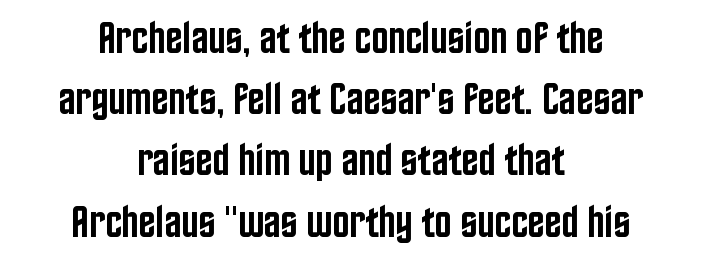
Does the lettering tilt? It doesn't — this is upright. A typesetter would call this proportional, since set widths differ per character. Default kerning and tracking; the words read as compact shapes. Each line is balanced around a shared central axis. Compared with typical paragraphs, the rows here are spaced about the same. To sum up the face: it is a sans, with no serifs.
